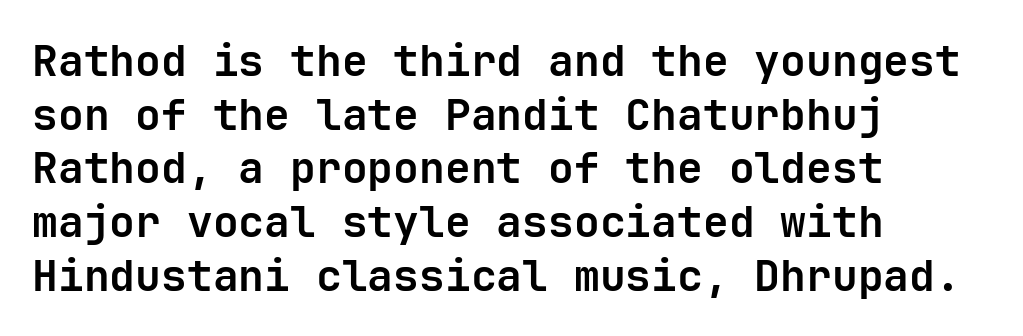
{"serif": "no", "italic": "no", "bold": "yes", "weight": "bold", "width": "normal", "stroke_contrast": "low", "x_height": "medium", "monospaced": "yes", "underline": "no", "align": "left", "line_spacing": "normal", "line_spacing_ratio": 1.25, "letter_spacing": "normal", "letter_spacing_em": 0.0, "glyph_px": 43}
